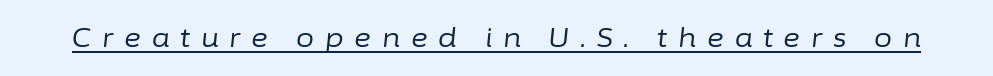
{"italic": "yes", "lean": "right", "slant_degrees": 6, "bold": "no", "underline": "yes", "letter_spacing": "wide", "letter_spacing_em": 0.41, "glyph_px": 26}
